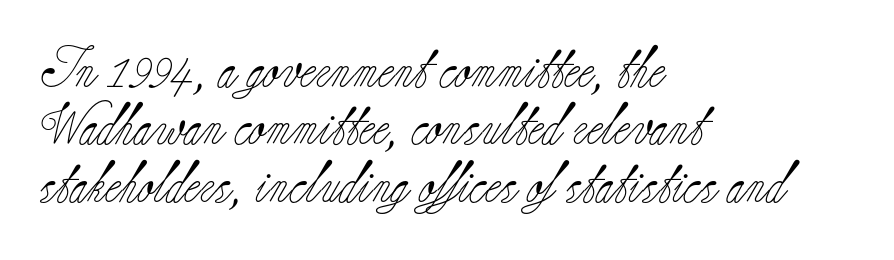
The image shows 41 px light serif type; set left-aligned, normal line spacing (1.4x), normal letter spacing, not underlined; low stroke contrast and a small x-height.
